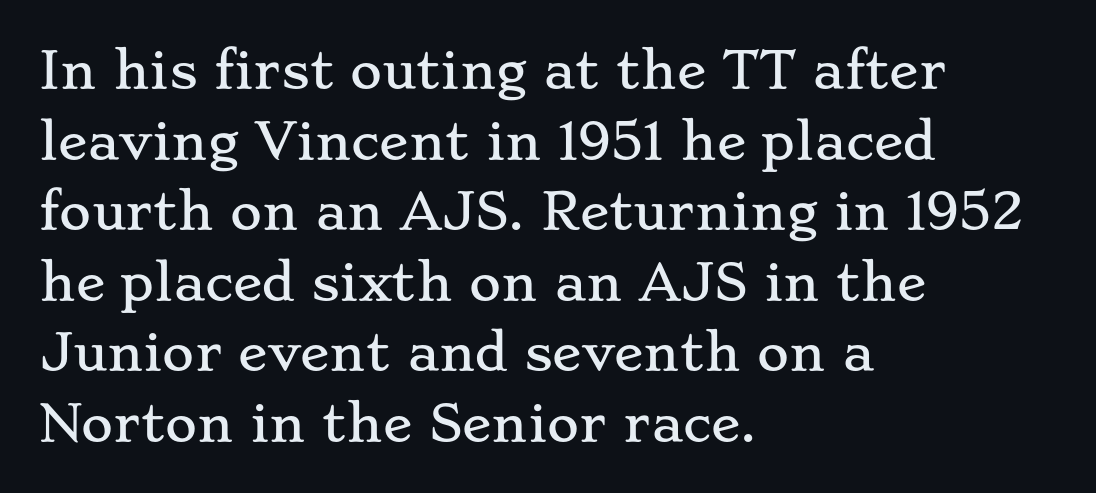
{"serif": "yes", "italic": "no", "width": "wide", "stroke_contrast": "low", "x_height": "small", "monospaced": "no", "underline": "no", "align": "left", "line_spacing": "normal", "line_spacing_ratio": 1.44, "letter_spacing": "normal", "letter_spacing_em": 0.0, "glyph_px": 49}
